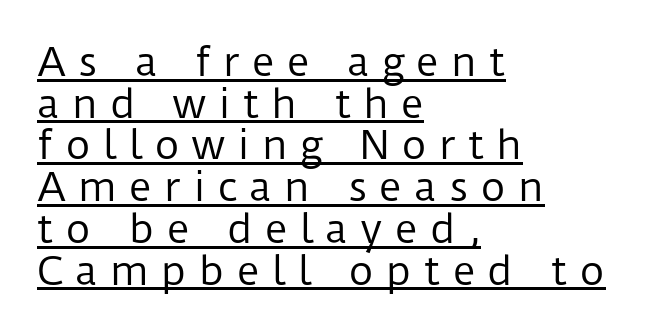
One-word summary of the alignment: left. A typesetter would call this heavily tracked-out type. Stem width sits at or under what a default text font uses. In terms of posture, this sample is upright.
